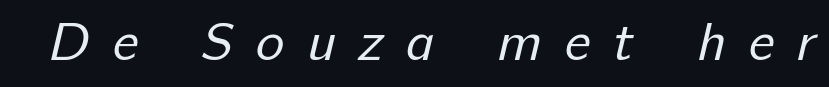
Q: Is the text bold? A: No.
Q: Is the typeface a serif or a sans-serif typeface? A: Sans-serif.
Q: Is the text underlined? A: No.
Q: Is the spacing between letters normal or unusually wide? A: Unusually wide.
Q: Width (condensed, normal, or wide)? A: Normal.
Q: Stroke contrast? A: Low.
Q: x-height? A: Medium.
Q: Monospaced? A: No.
